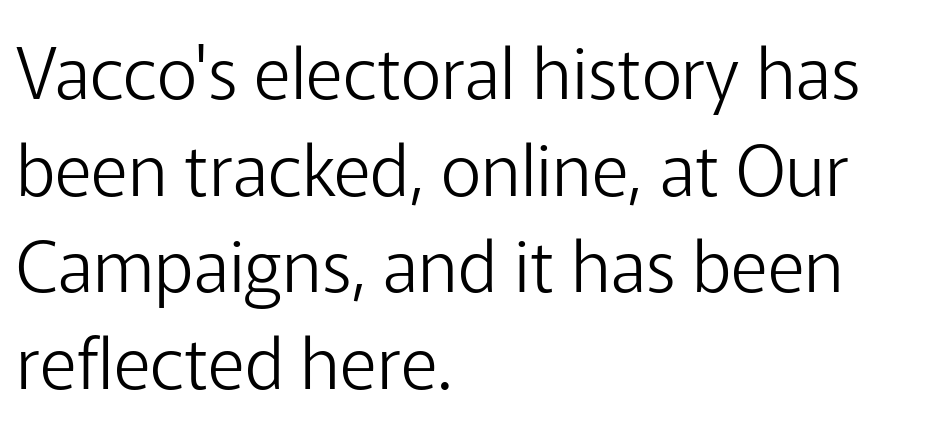
Q: Is the text bold? A: No.
Q: Is the text italic (slanted)? A: No, it is upright.
Q: Is the typeface a serif or a sans-serif typeface? A: Sans-serif.
Q: Is the text underlined? A: No.
Q: How is the paragraph aligned? A: Left-aligned.
Q: Is the spacing between letters normal or unusually wide? A: Normal.
Q: Is the spacing between lines tight, normal or loose? A: Normal.
Q: Width (condensed, normal, or wide)? A: Normal.
Q: Stroke contrast? A: Low.
Q: x-height? A: Medium.
Q: Monospaced? A: No.
